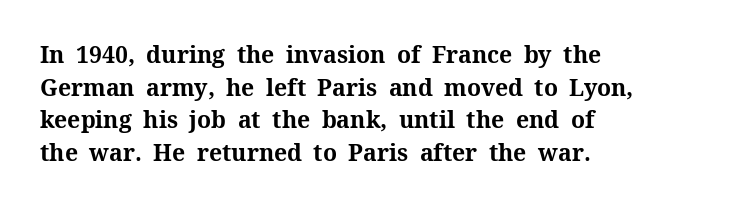
The image shows 23 px bold type, upright; set left-aligned, normal line spacing (1.42x), normal letter spacing, not underlined.
